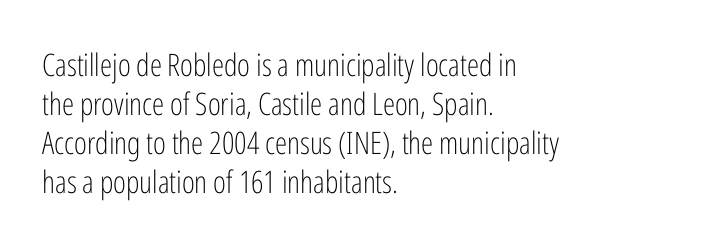
{"serif": "no", "italic": "no", "bold": "no", "weight": "light", "width": "condensed", "stroke_contrast": "low", "x_height": "medium", "monospaced": "no", "underline": "no", "align": "left", "line_spacing": "normal", "line_spacing_ratio": 1.26, "letter_spacing": "normal", "letter_spacing_em": 0.0, "glyph_px": 31}
